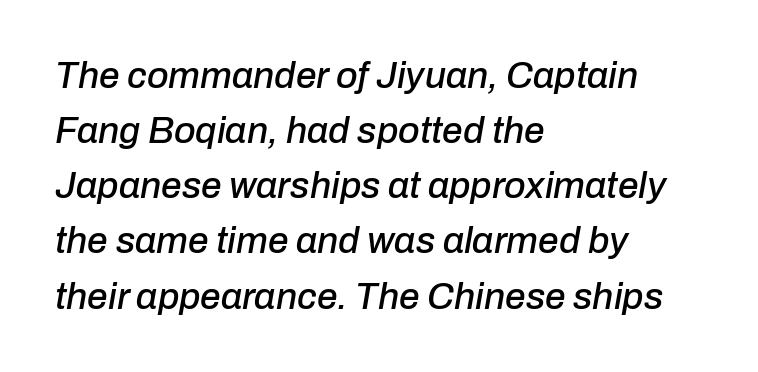
Do the characters align in a grid? No, the font is proportional. Teacher's note: observe the even left margin — that is flush-left alignment. The whole block is typeset with a tilt. The strip under each line holds only bare page. Short note: letters normally spaced.
